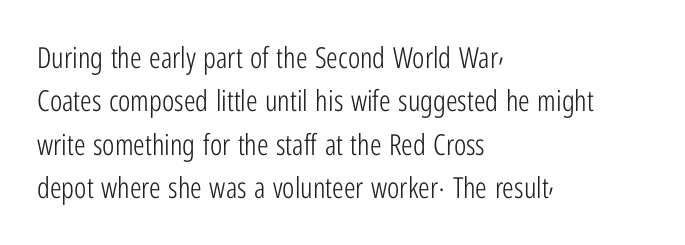
Here the designer chose a conventional face with non-uniform glyph widths. A typesetter would label this face a sans. This sample uses an upright cut, with every glyph sitting square on the baseline. Alignment: flush left. Any mark beneath the type? The region is blank.
